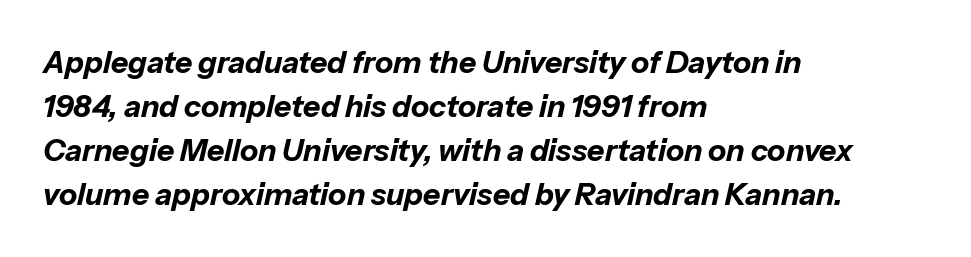
{"italic": "yes", "lean": "right", "slant_degrees": 13, "bold": "yes", "weight": "bold", "width": "normal", "stroke_contrast": "low", "x_height": "medium", "monospaced": "no", "underline": "no", "align": "left", "line_spacing": "normal", "line_spacing_ratio": 1.47, "letter_spacing": "normal", "letter_spacing_em": 0.0, "glyph_px": 30}
